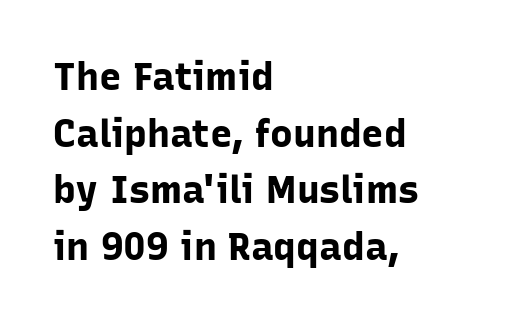
Visually the block forms a straight wall on the left and a jagged coastline on the right. This is sans-serif lettering, the kind often seen on screens and signage. If you drew a line through each stem, it would be perfectly vertical. The rendering keeps characters at their native spacing. Unmarked baselines from the first word to the last.
